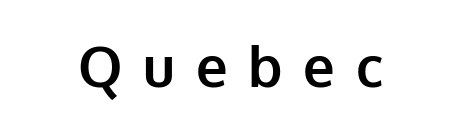
The image shows 56 px bold sans-serif type, upright; set unusually wide letter spacing (+0.37 em), not underlined; low stroke contrast and a medium x-height.
